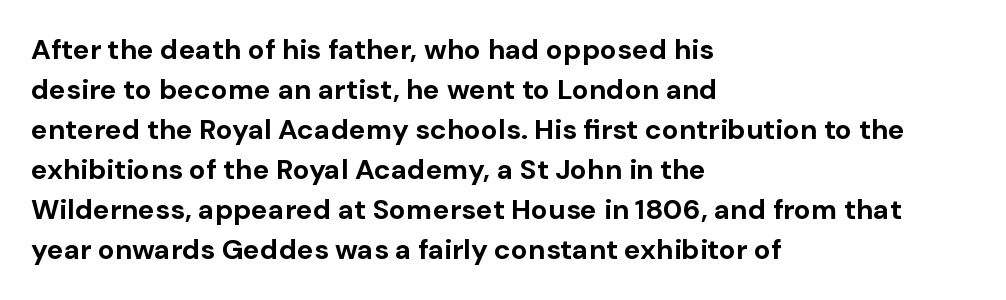
The space beneath each line is pristine and unruled. Layout note: lines flush left. How would I describe the line gaps? Plain and ordinary. The letters advance in unequal steps, a hallmark of proportional type. Is the type bold? Yes — the strokes are clearly thick and heavy.
